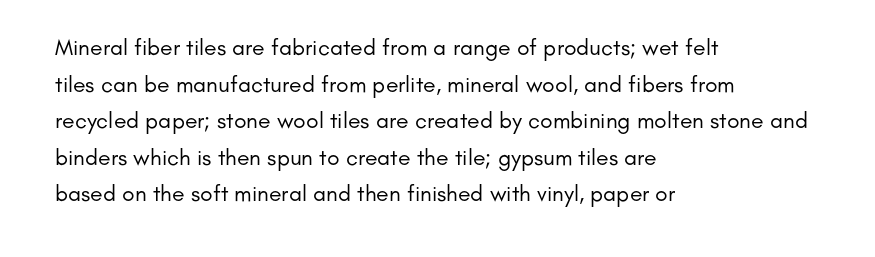
Q: Is the text bold? A: No.
Q: Is the text italic (slanted)? A: No, it is upright.
Q: Is the text underlined? A: No.
Q: How is the paragraph aligned? A: Left-aligned.
Q: Is the spacing between letters normal or unusually wide? A: Normal.
Q: Is the spacing between lines tight, normal or loose? A: Normal.
